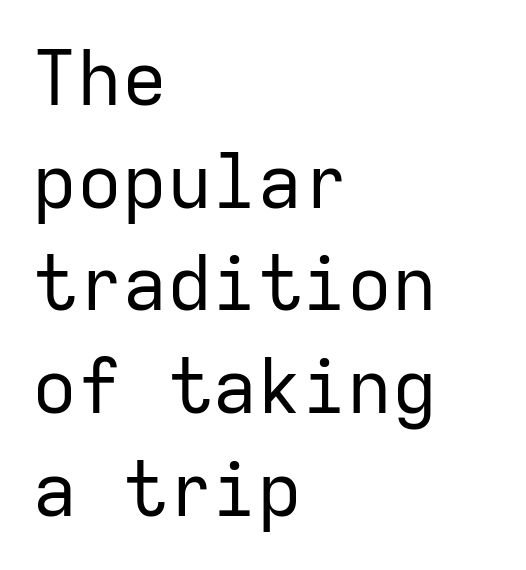
Q: Is the text bold? A: No.
Q: Is the text italic (slanted)? A: No, it is upright.
Q: Is the typeface a serif or a sans-serif typeface? A: Sans-serif.
Q: Is the text underlined? A: No.
Q: How is the paragraph aligned? A: Left-aligned.
Q: Is the spacing between letters normal or unusually wide? A: Normal.
Q: Is the spacing between lines tight, normal or loose? A: Normal.
Q: Width (condensed, normal, or wide)? A: Normal.
Q: Stroke contrast? A: Low.
Q: x-height? A: Medium.
Q: Monospaced? A: Yes.
